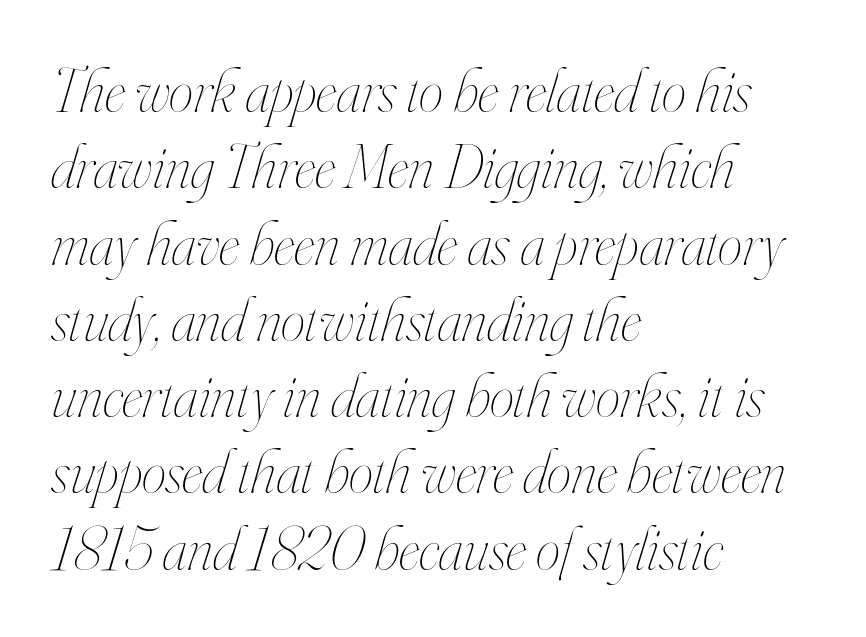
The image shows 62 px thin, condensed type, italic (leaning right); set left-aligned, line spacing 1.23x, normal letter spacing, not underlined; high stroke contrast and a small x-height.
